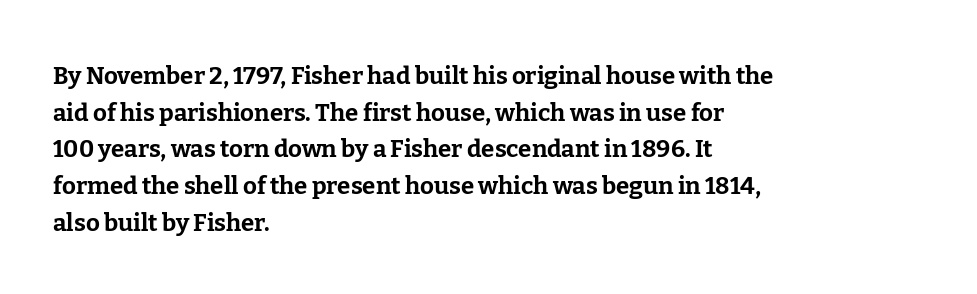
Q: Is the text bold? A: Yes.
Q: Is the text italic (slanted)? A: No, it is upright.
Q: Is the text underlined? A: No.
Q: How is the paragraph aligned? A: Left-aligned.
Q: Is the spacing between letters normal or unusually wide? A: Normal.
Q: Is the spacing between lines tight, normal or loose? A: Normal.
